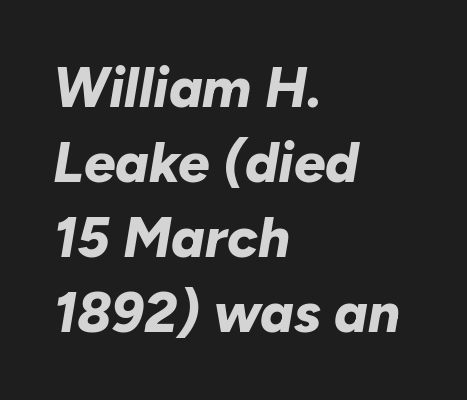
The image shows 56 px bold type, italic (leaning right); set left-aligned, normal line spacing (1.34x), normal letter spacing, not underlined; low stroke contrast and a medium x-height.
